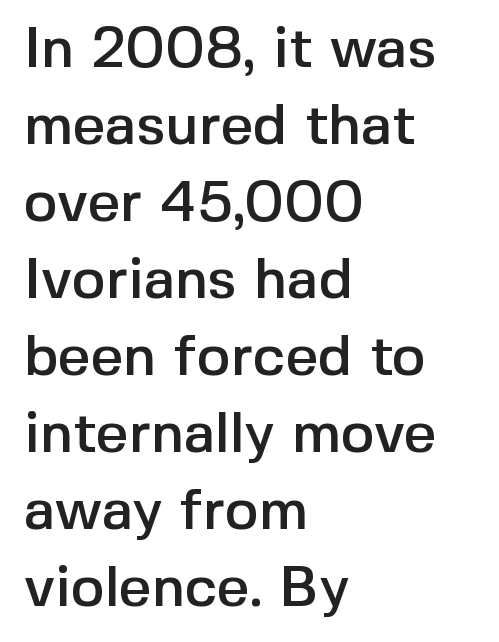
It's the straight-up-and-down kind of type. The face used here is rendered with its standard letterfit. Vertically, the passage feels balanced, rows spaced as you'd expect. You could not count columns in this text — the font is proportionally spaced. The face used here is a sans, in the tradition of grotesques and geometrics. Check the space under the baseline: it is left empty.
